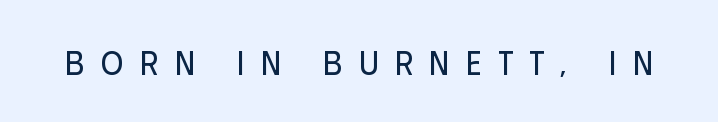
The image shows 34 px regular-weight, condensed sans-serif type, upright; set unusually wide letter spacing (+0.49 em), not underlined; low stroke contrast and a large x-height.
